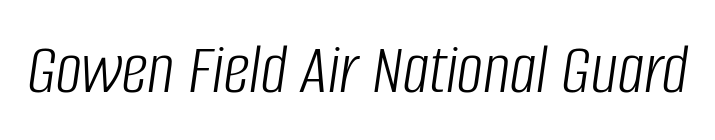
Q: Is the text bold? A: No.
Q: Is the text italic (slanted)? A: Yes, it leans right by about 8 degrees.
Q: Is the text underlined? A: No.
Q: Is the spacing between letters normal or unusually wide? A: Normal.
Q: Width (condensed, normal, or wide)? A: Condensed.
Q: Stroke contrast? A: Low.
Q: x-height? A: Large.
Q: Monospaced? A: No.
